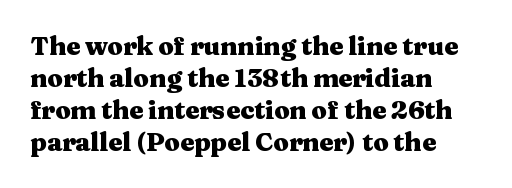
Q: Is the text bold? A: Yes.
Q: Is the text italic (slanted)? A: No, it is upright.
Q: Is the text underlined? A: No.
Q: How is the paragraph aligned? A: Left-aligned.
Q: Is the spacing between letters normal or unusually wide? A: Normal.
Q: Is the spacing between lines tight, normal or loose? A: Normal.
